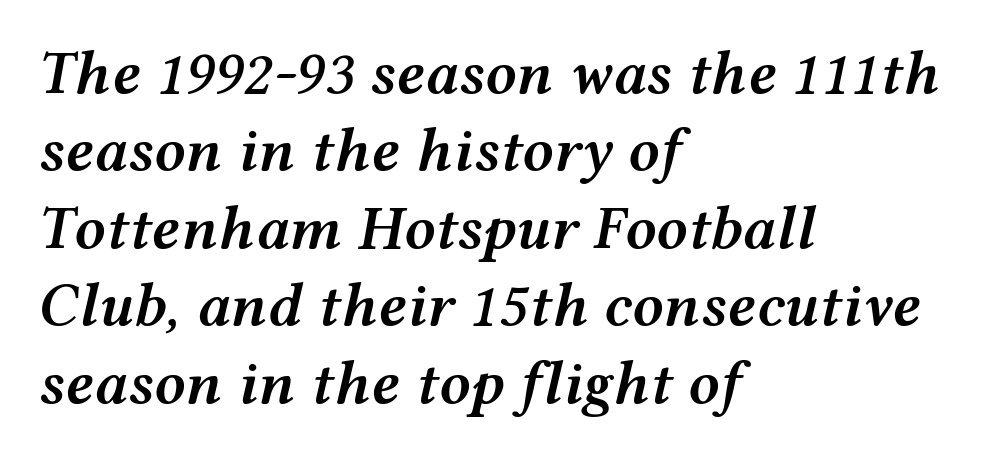
{"italic": "yes", "lean": "right", "slant_degrees": 12, "bold": "semi", "weight": "semibold", "width": "wide", "stroke_contrast": "medium", "x_height": "medium", "monospaced": "no", "underline": "no", "align": "left", "line_spacing": "normal", "line_spacing_ratio": 1.25, "letter_spacing": "normal", "letter_spacing_em": 0.0, "glyph_px": 62}
